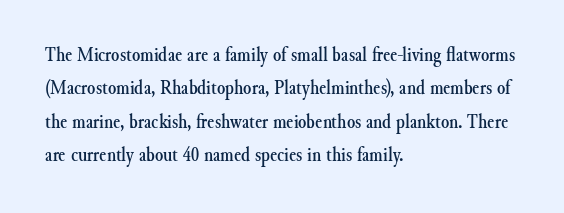
Q: Is the text italic (slanted)? A: No, it is upright.
Q: Is the text underlined? A: No.
Q: How is the paragraph aligned? A: Left-aligned.
Q: Is the spacing between letters normal or unusually wide? A: Normal.
Q: Is the spacing between lines tight, normal or loose? A: Normal.
